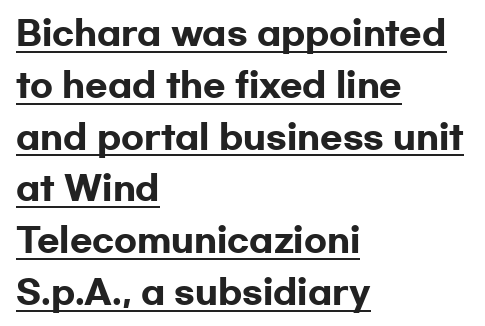
Q: Is the text bold? A: Yes.
Q: Is the text italic (slanted)? A: No, it is upright.
Q: Is the typeface a serif or a sans-serif typeface? A: Sans-serif.
Q: Is the text underlined? A: Yes.
Q: How is the paragraph aligned? A: Left-aligned.
Q: Is the spacing between letters normal or unusually wide? A: Normal.
Q: Is the spacing between lines tight, normal or loose? A: Normal.
Q: Width (condensed, normal, or wide)? A: Wide.
Q: Stroke contrast? A: Low.
Q: x-height? A: Medium.
Q: Monospaced? A: No.
